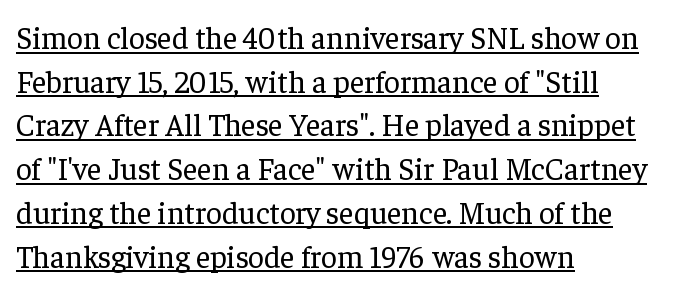
This is roman type, the default non-slanted kind. How are the letters spaced? Ordinarily, with no added tracking. Varying glyph widths throughout — classic text-font behaviour. The typeface has the unassuming heft of standard copy or less.
